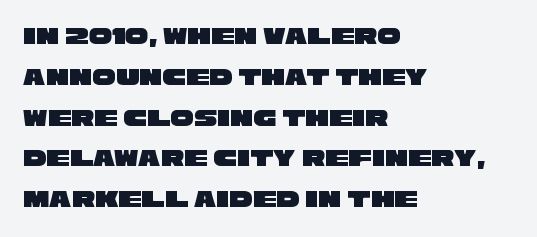
{"underline": "no", "align": "left", "line_spacing": "normal", "line_spacing_ratio": 1.57, "letter_spacing": "normal", "letter_spacing_em": 0.0, "glyph_px": 26}
